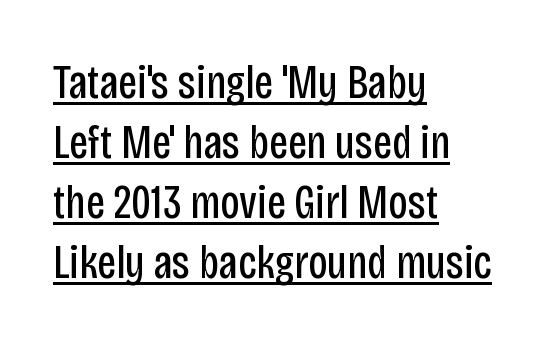
Q: Is the text bold? A: No.
Q: Is the text italic (slanted)? A: No, it is upright.
Q: Is the typeface a serif or a sans-serif typeface? A: Sans-serif.
Q: Is the text underlined? A: Yes.
Q: How is the paragraph aligned? A: Left-aligned.
Q: Is the spacing between letters normal or unusually wide? A: Normal.
Q: Is the spacing between lines tight, normal or loose? A: Normal.
Q: Width (condensed, normal, or wide)? A: Condensed.
Q: Stroke contrast? A: Low.
Q: x-height? A: Large.
Q: Monospaced? A: No.
